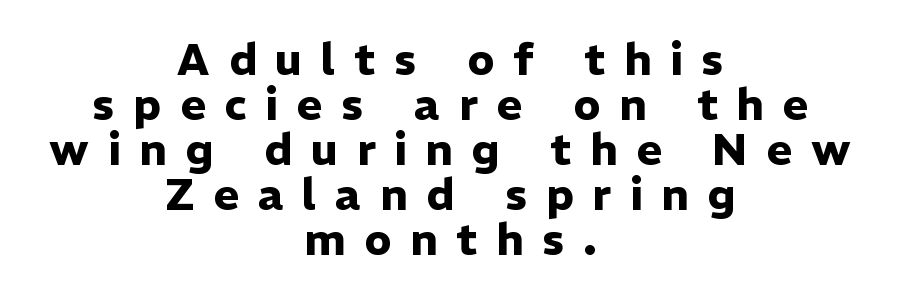
Has an underline been added? It has not. The line-height multiplier appears low, near solid setting. The lettering stays uniformly vertical, giving the passage a roman look. If you folded the block vertically in half, each line would mirror itself in length. The sample has been set heavy, in full bold. Proportional: the letters do not fall into vertical columns.
